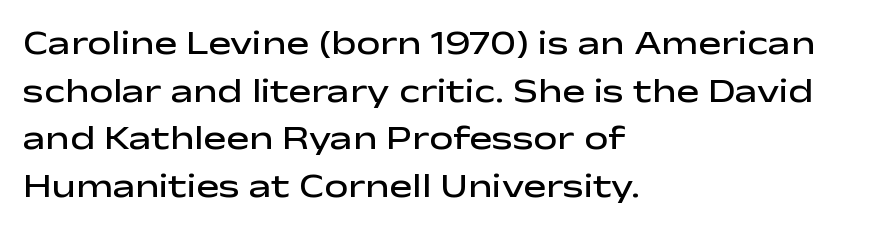
{"serif": "no", "italic": "no", "bold": "semi", "weight": "semibold", "width": "wide", "stroke_contrast": "low", "x_height": "medium", "monospaced": "no", "underline": "no", "align": "left", "line_spacing": "normal", "line_spacing_ratio": 1.4, "letter_spacing": "normal", "letter_spacing_em": 0.0, "glyph_px": 34}
